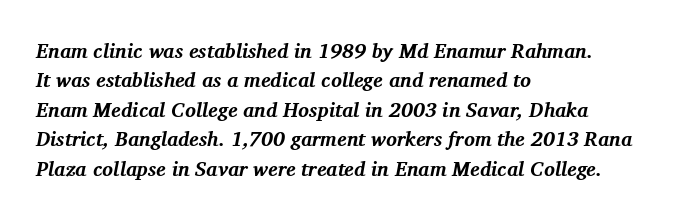
{"italic": "yes", "lean": "right", "slant_degrees": 11, "bold": "yes", "underline": "no", "align": "left", "line_spacing": "normal", "line_spacing_ratio": 1.47, "letter_spacing": "normal", "letter_spacing_em": 0.0, "glyph_px": 20}
